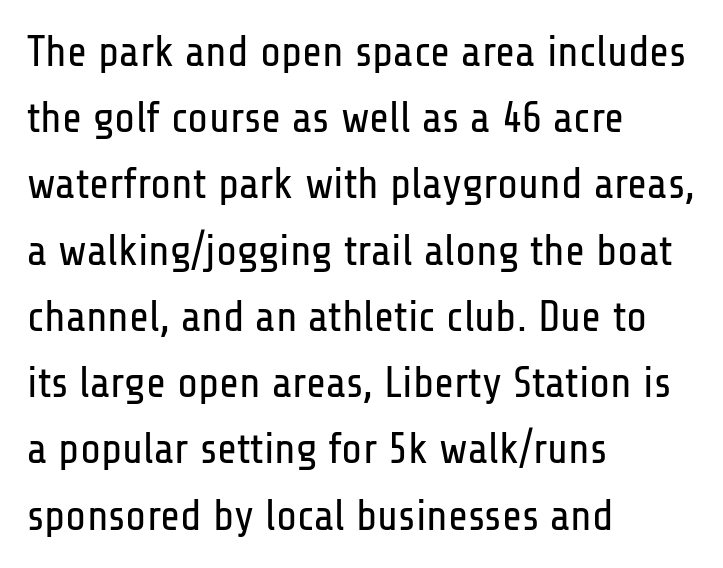
The image shows 43 px regular-weight, condensed sans-serif type, upright; set left-aligned, normal line spacing (1.54x), normal letter spacing, not underlined; low stroke contrast and a medium x-height.
